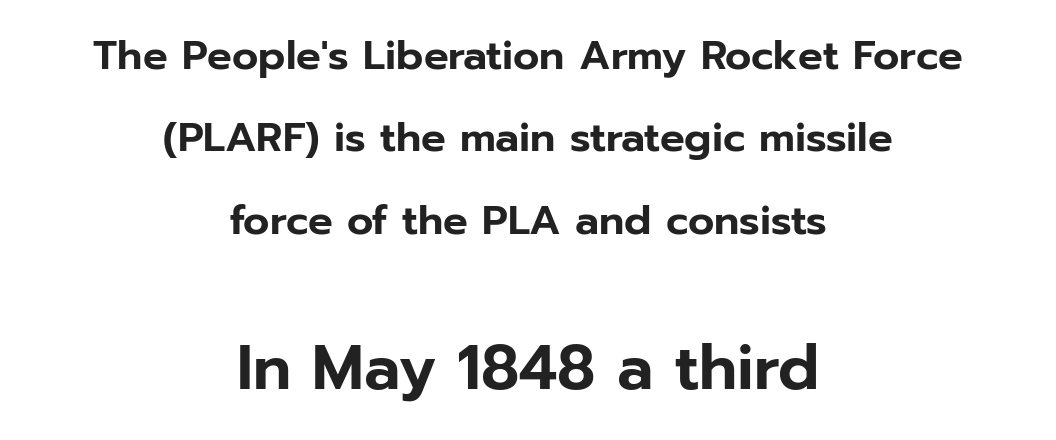
The block of text is sparse from top to bottom, with ample space between rows. The passage shown is typed in a proportional face where columns would drift. Grotesque or geometric, the face here clearly has no serifs. Character size in the trailing block exceeds that of the leading block.
